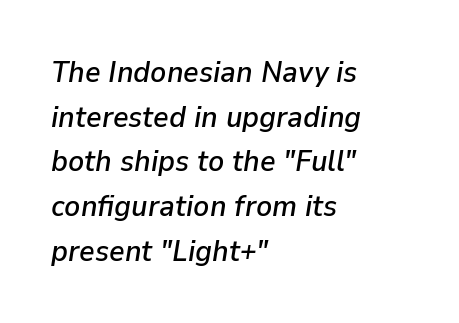
{"italic": "yes", "lean": "right", "slant_degrees": 9, "width": "normal", "stroke_contrast": "low", "x_height": "medium", "monospaced": "no", "underline": "no", "align": "left", "line_spacing": "normal", "line_spacing_ratio": 1.49, "letter_spacing": "normal", "letter_spacing_em": 0.0, "glyph_px": 30}
